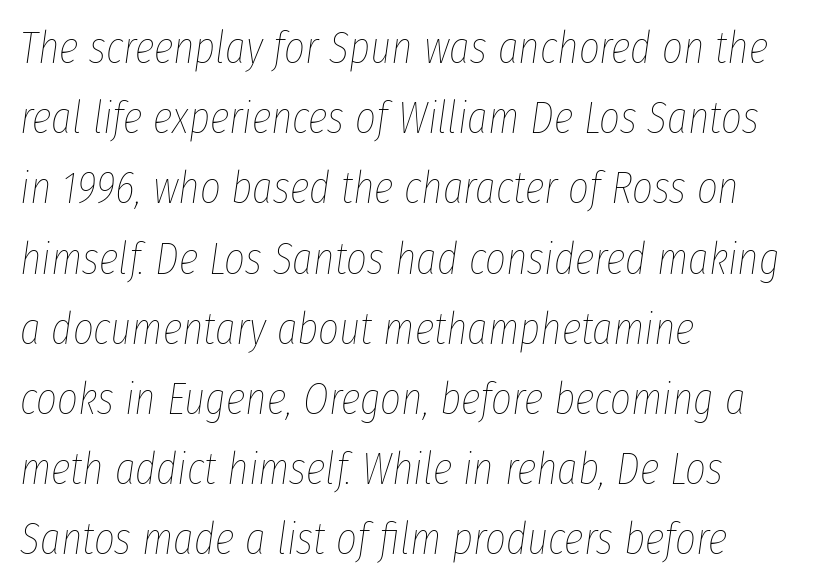
Has an underline been added? It has not. Is the letter spacing exaggerated? No — it looks like the ordinary default. The letters advance in unequal steps, a hallmark of proportional type. Reading down the column, the eye jumps a familiar distance to each next line. This is oblique type, the kind used for emphasis or titles.
